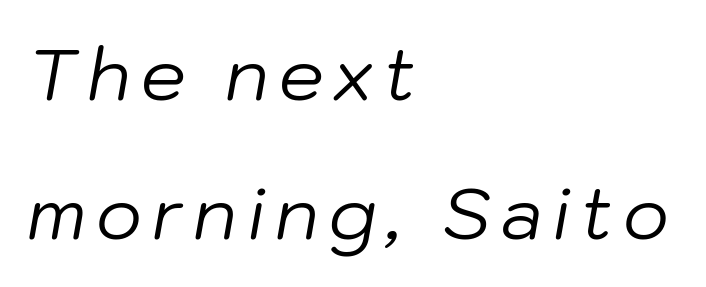
The image shows 71 px regular-weight type, italic (leaning right); set left-aligned, loose line spacing (1.96x), not underlined; low stroke contrast and a medium x-height.
